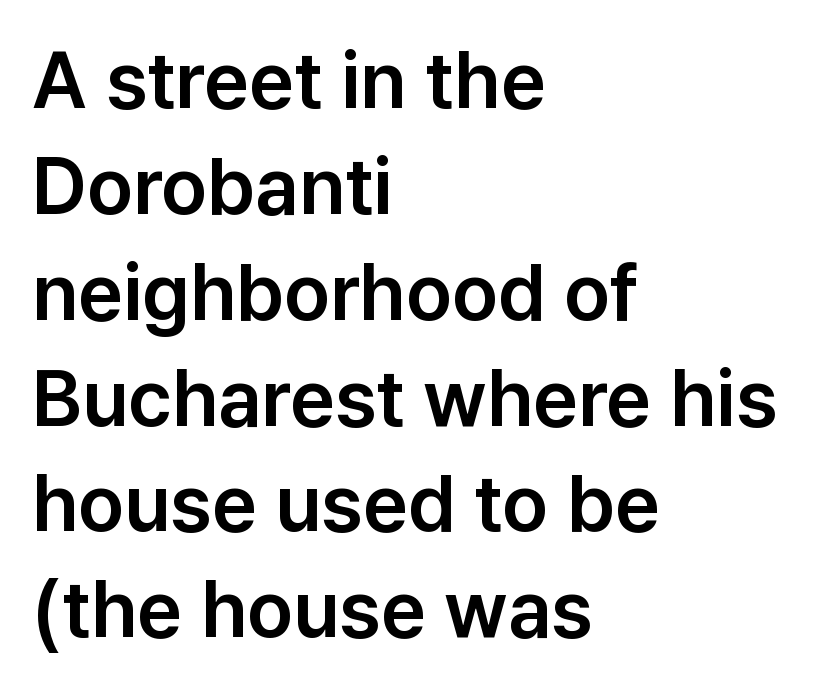
Q: Is the text italic (slanted)? A: No, it is upright.
Q: Is the typeface a serif or a sans-serif typeface? A: Sans-serif.
Q: Is the text underlined? A: No.
Q: How is the paragraph aligned? A: Left-aligned.
Q: Is the spacing between letters normal or unusually wide? A: Normal.
Q: Is the spacing between lines tight, normal or loose? A: Normal.
Q: Width (condensed, normal, or wide)? A: Normal.
Q: Stroke contrast? A: Low.
Q: x-height? A: Medium.
Q: Monospaced? A: No.
